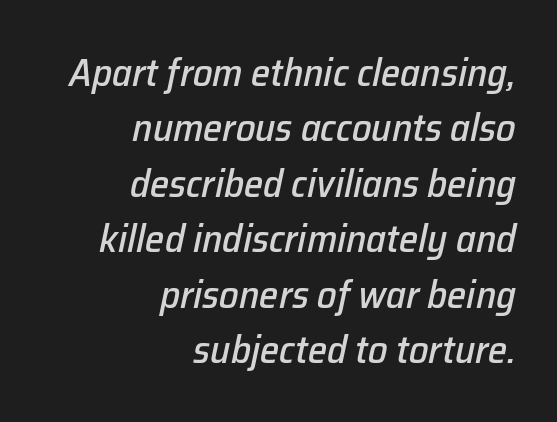
The typography opts for an oblique posture over an upright one. Is this a fixed-width face? No — the glyphs have proportional, varying widths. Is the block centered? No — it sits flush against the right margin. Nobody touched the tracking dial on this one.
